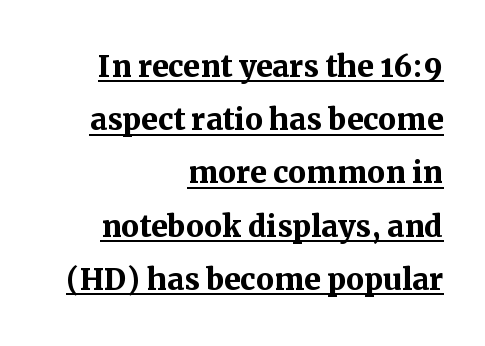
All the whitespace from short lines collects on the left. Vertical spacing — default. Underline: present. You could not count columns in this text — the font is proportionally spaced. Type style note: has serifs.
